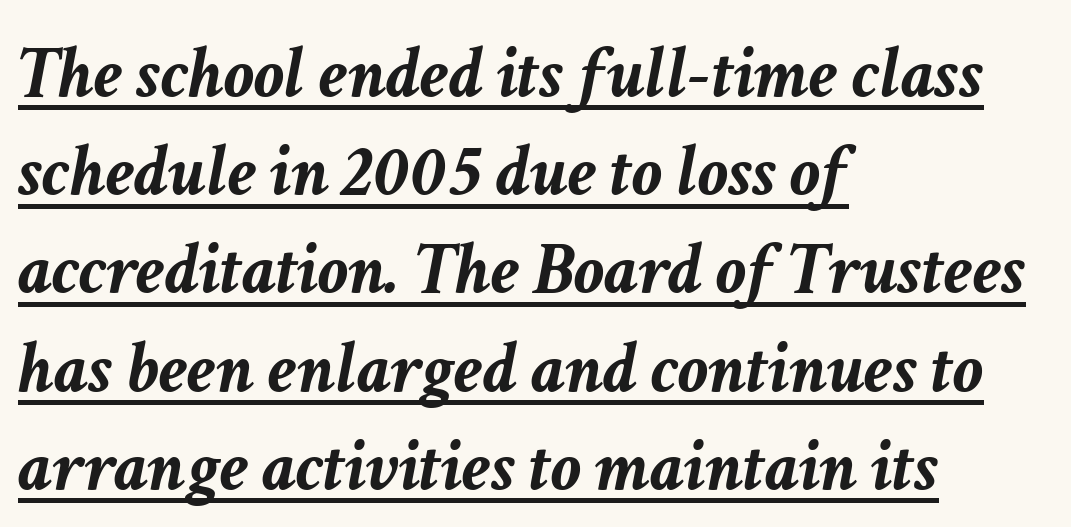
The rendering anchors every line to the left-hand side. The letters are slanted; this is an italic face. Every letter is thick-stroked: bold, no question. The glyphs are accompanied by a horizontal stroke just below them.
